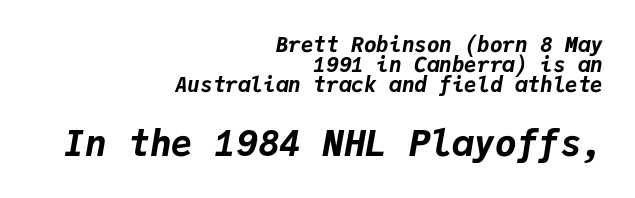
Q: Is the text bold? A: Yes.
Q: Is the text italic (slanted)? A: Yes, it leans right by about 9 degrees.
Q: Is the text underlined? A: No.
Q: How is the paragraph aligned? A: Right-aligned.
Q: Is the spacing between letters normal or unusually wide? A: Normal.
Q: Is the spacing between lines tight, normal or loose? A: Tight.
Q: Which block of text is set in a larger size, the first (top) or the second (bottom)? A: The second (bottom) one.
Q: Width (condensed, normal, or wide)? A: Normal.
Q: Stroke contrast? A: Low.
Q: x-height? A: Medium.
Q: Monospaced? A: Yes.
